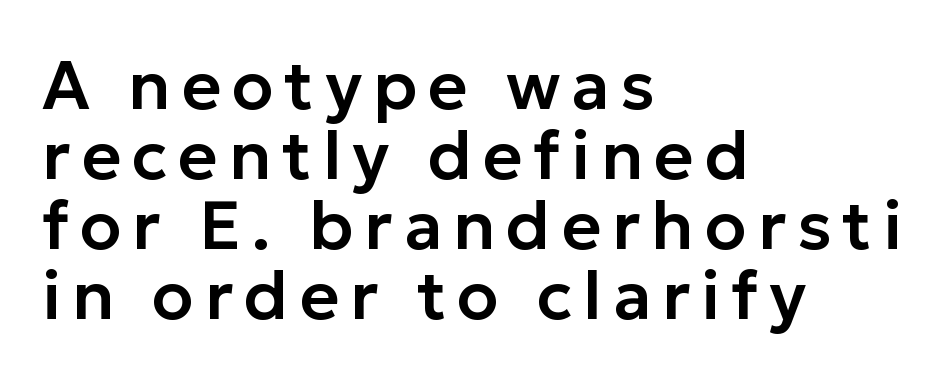
One glance says dense: line gaps are narrower than usual. A student would call this left alignment; a typographer would say flush left, rag right. This sample uses a sans-serif face. You could not count columns in this text — the font is proportionally spaced.
